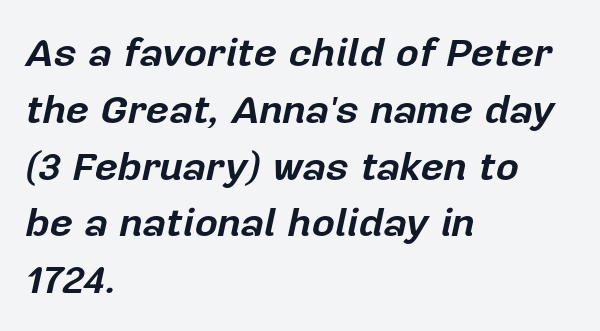
{"italic": "yes", "lean": "right", "slant_degrees": 12, "bold": "yes", "weight": "bold", "width": "normal", "stroke_contrast": "low", "x_height": "medium", "monospaced": "no", "underline": "no", "align": "left", "line_spacing": "normal", "line_spacing_ratio": 1.42, "letter_spacing": "normal", "letter_spacing_em": 0.0, "glyph_px": 40}
